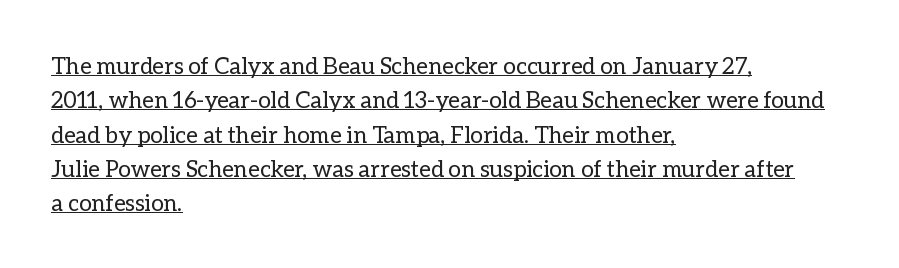
Q: Is the text bold? A: No.
Q: Is the text italic (slanted)? A: No, it is upright.
Q: Is the text underlined? A: Yes.
Q: How is the paragraph aligned? A: Left-aligned.
Q: Is the spacing between letters normal or unusually wide? A: Normal.
Q: Is the spacing between lines tight, normal or loose? A: Normal.
